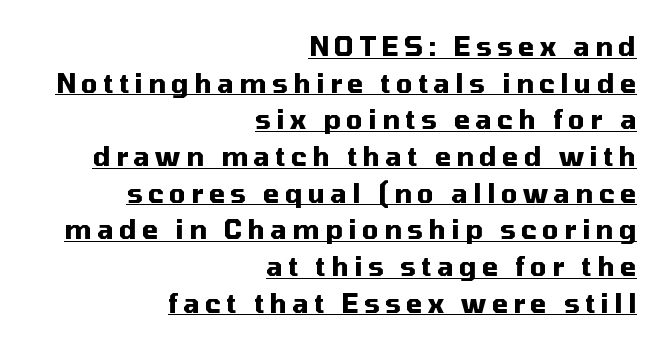
{"italic": "no", "bold": "yes", "underline": "yes", "align": "right", "line_spacing": "normal", "line_spacing_ratio": 1.41, "letter_spacing": "wide", "letter_spacing_em": 0.21, "glyph_px": 26}
